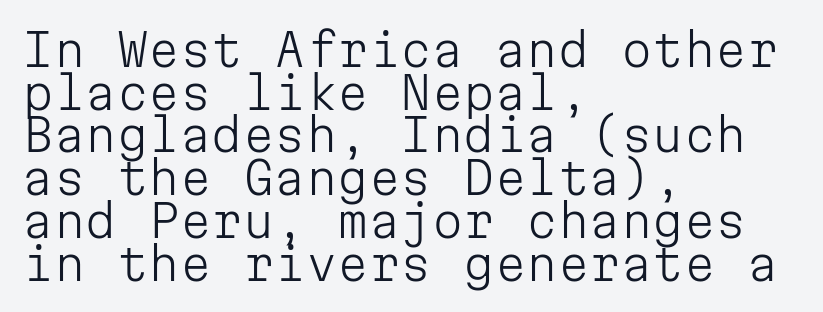
The image shows 45 px light sans-serif type, upright, monospaced; set left-aligned, tight line spacing (0.95x), normal letter spacing, not underlined; low stroke contrast and a medium x-height.
